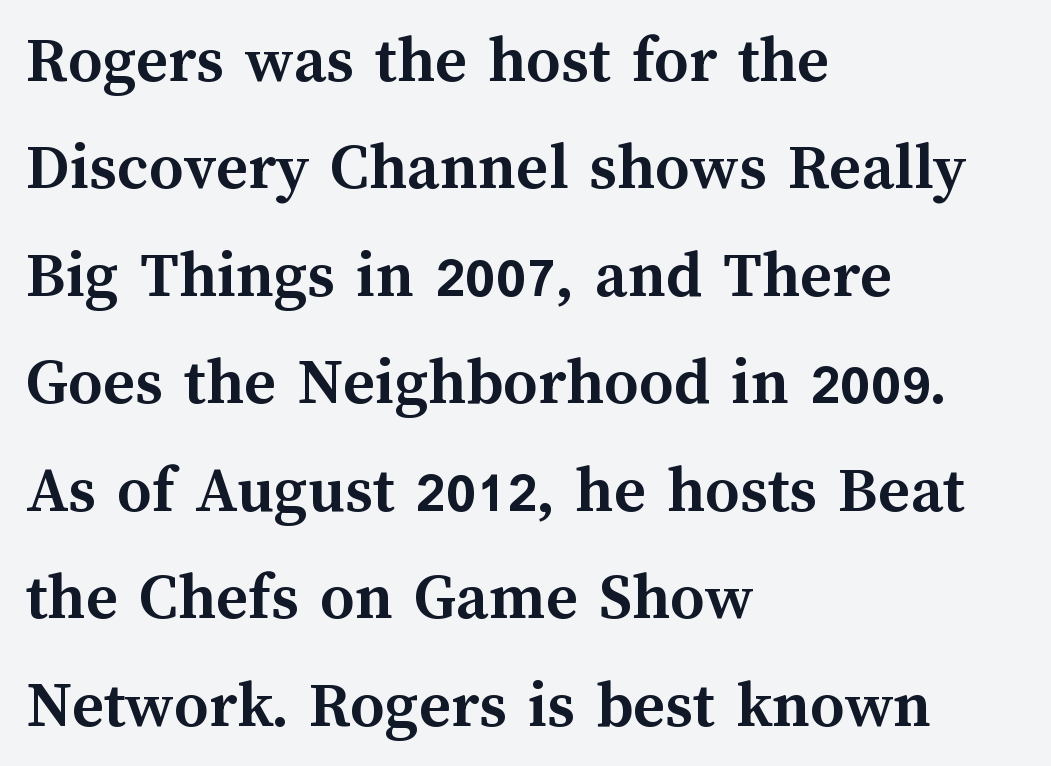
{"italic": "no", "bold": "yes", "weight": "semibold", "width": "normal", "stroke_contrast": "medium", "x_height": "medium", "monospaced": "no", "underline": "no", "align": "left", "line_spacing": "normal", "line_spacing_ratio": 1.58, "letter_spacing": "normal", "letter_spacing_em": 0.0, "glyph_px": 68}
